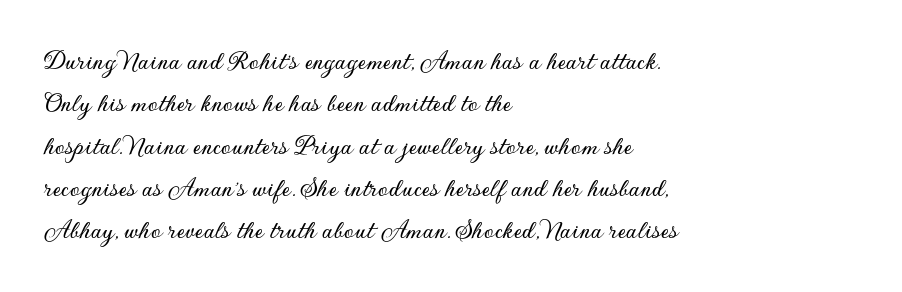
The image shows 28 px sans-serif type; set left-aligned, normal line spacing (1.51x), normal letter spacing, not underlined; low stroke contrast and a small x-height.
